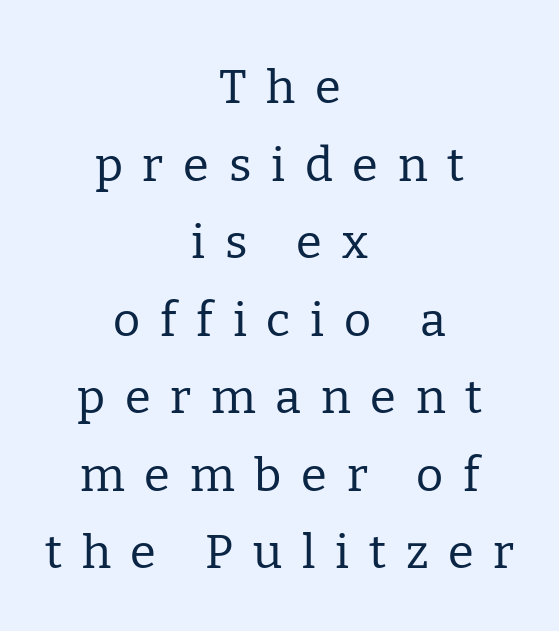
Q: Is the text bold? A: No.
Q: Is the text italic (slanted)? A: No, it is upright.
Q: Is the typeface a serif or a sans-serif typeface? A: Serif.
Q: Is the text underlined? A: No.
Q: How is the paragraph aligned? A: Centered.
Q: Is the spacing between letters normal or unusually wide? A: Unusually wide.
Q: Is the spacing between lines tight, normal or loose? A: Normal.
Q: Width (condensed, normal, or wide)? A: Normal.
Q: Stroke contrast? A: Low.
Q: x-height? A: Medium.
Q: Monospaced? A: No.
